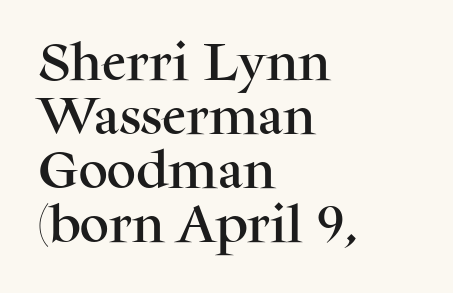
The image shows 41 px serif type, upright; set left-aligned, normal line spacing (1.32x), normal letter spacing, not underlined; medium stroke contrast and a medium x-height.
